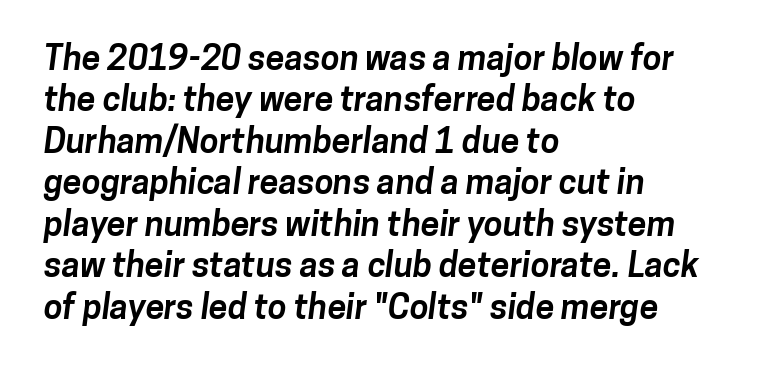
The compositor pushed each line to the left boundary. Type style note: lacks serifs. Words float on clear page, feet unadorned. The horizontal fit of the characters is conventional and even.
